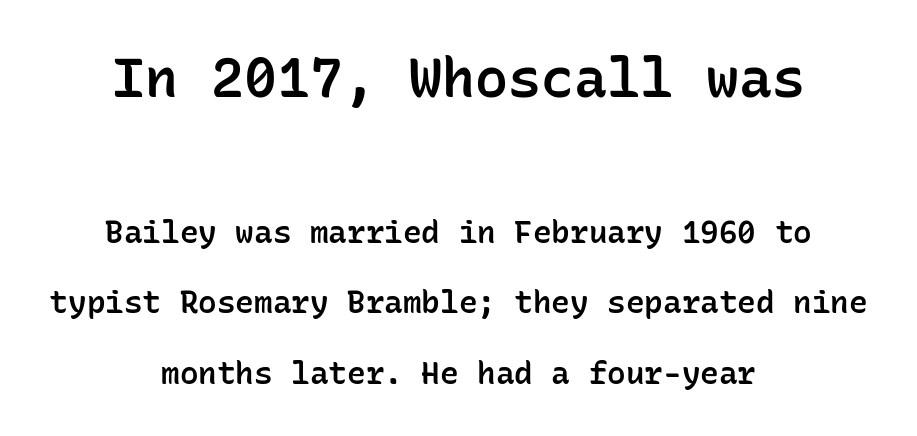
Does the lettering tilt? It doesn't — this is upright. Serif or sans? Sans — the stroke terminals are bare. The paragraph has two soft edges and a firm central axis. A typesetter would call this leading open, well beyond the default. Size hierarchy here favors the leading block over the trailing one.
